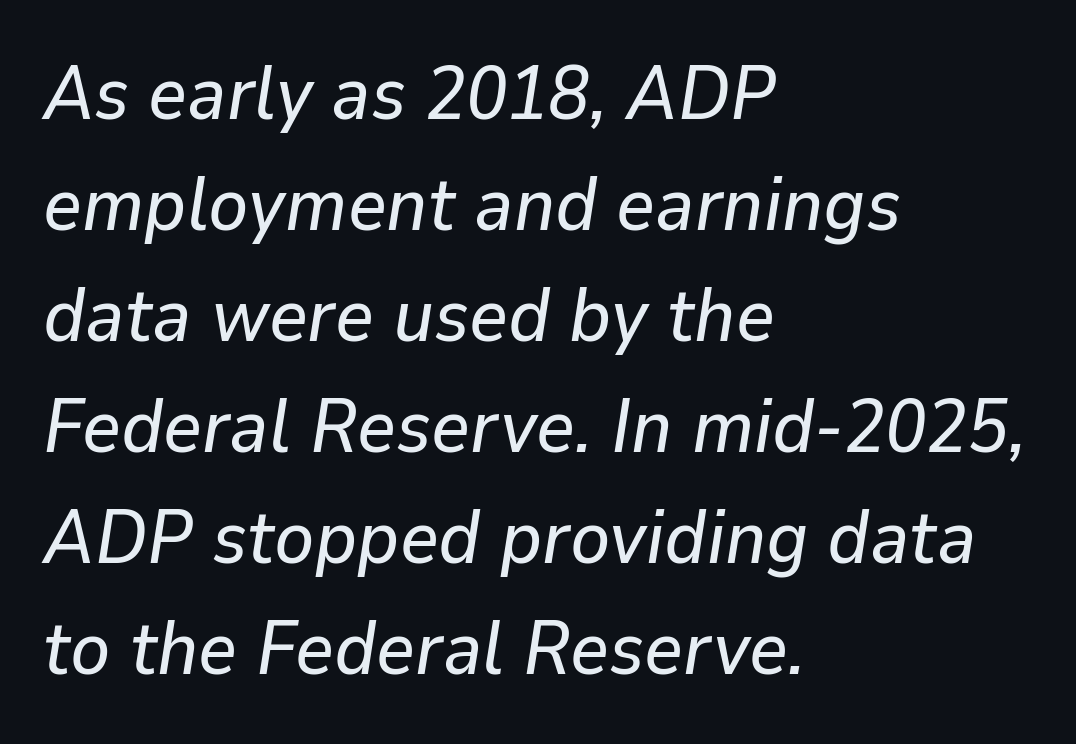
Q: Is the text italic (slanted)? A: Yes, it leans right by about 9 degrees.
Q: Is the text underlined? A: No.
Q: How is the paragraph aligned? A: Left-aligned.
Q: Is the spacing between letters normal or unusually wide? A: Normal.
Q: Is the spacing between lines tight, normal or loose? A: Normal.
Q: Width (condensed, normal, or wide)? A: Normal.
Q: Stroke contrast? A: Low.
Q: x-height? A: Medium.
Q: Monospaced? A: No.
